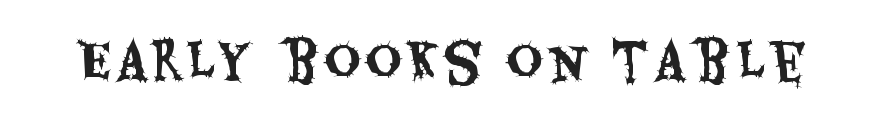
The image shows 50 px condensed sans-serif type, upright; set not underlined; medium stroke contrast and a large x-height.
